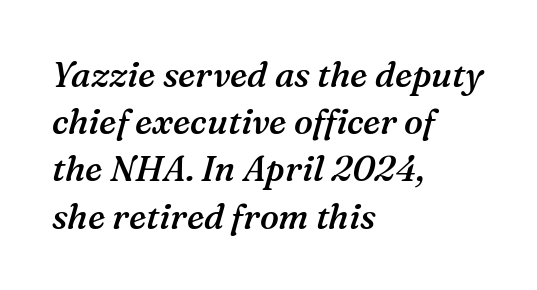
{"serif": "yes", "italic": "yes", "lean": "right", "slant_degrees": 16, "bold": "semi", "weight": "semibold", "width": "normal", "stroke_contrast": "medium", "x_height": "medium", "monospaced": "no", "underline": "no", "align": "left", "line_spacing": "normal", "line_spacing_ratio": 1.35, "letter_spacing": "normal", "letter_spacing_em": 0.0, "glyph_px": 35}
